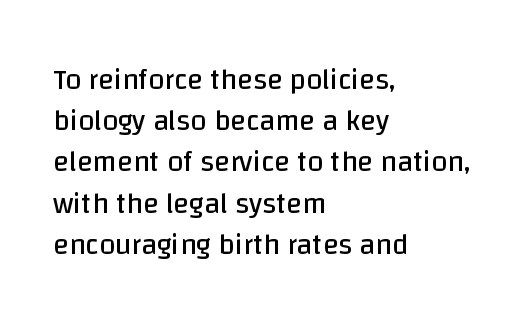
{"serif": "no", "italic": "no", "bold": "no", "weight": "regular", "width": "normal", "stroke_contrast": "low", "x_height": "large", "monospaced": "no", "underline": "no", "align": "left", "line_spacing": "normal", "line_spacing_ratio": 1.42, "letter_spacing": "normal", "letter_spacing_em": 0.0, "glyph_px": 29}
